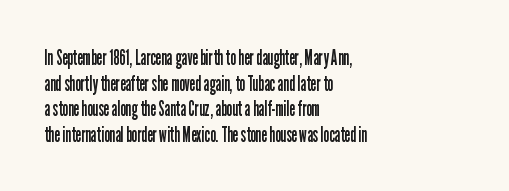
{"italic": "no", "bold": "no", "underline": "no", "align": "left", "line_spacing_ratio": 1.22, "letter_spacing": "normal", "letter_spacing_em": 0.0, "glyph_px": 21}
